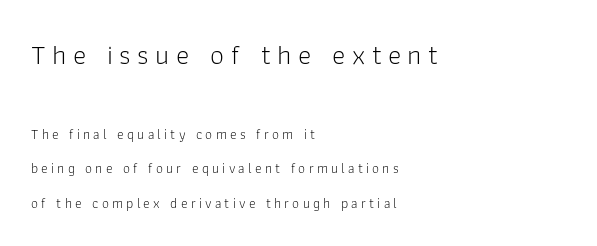
Q: Is the text bold? A: No.
Q: Is the text italic (slanted)? A: No, it is upright.
Q: Is the typeface a serif or a sans-serif typeface? A: Sans-serif.
Q: Is the text underlined? A: No.
Q: How is the paragraph aligned? A: Left-aligned.
Q: Is the spacing between letters normal or unusually wide? A: Unusually wide.
Q: Is the spacing between lines tight, normal or loose? A: Loose.
Q: Which block of text is set in a larger size, the first (top) or the second (bottom)? A: The first (top) one.
Q: Width (condensed, normal, or wide)? A: Normal.
Q: Stroke contrast? A: Low.
Q: x-height? A: Medium.
Q: Monospaced? A: No.
